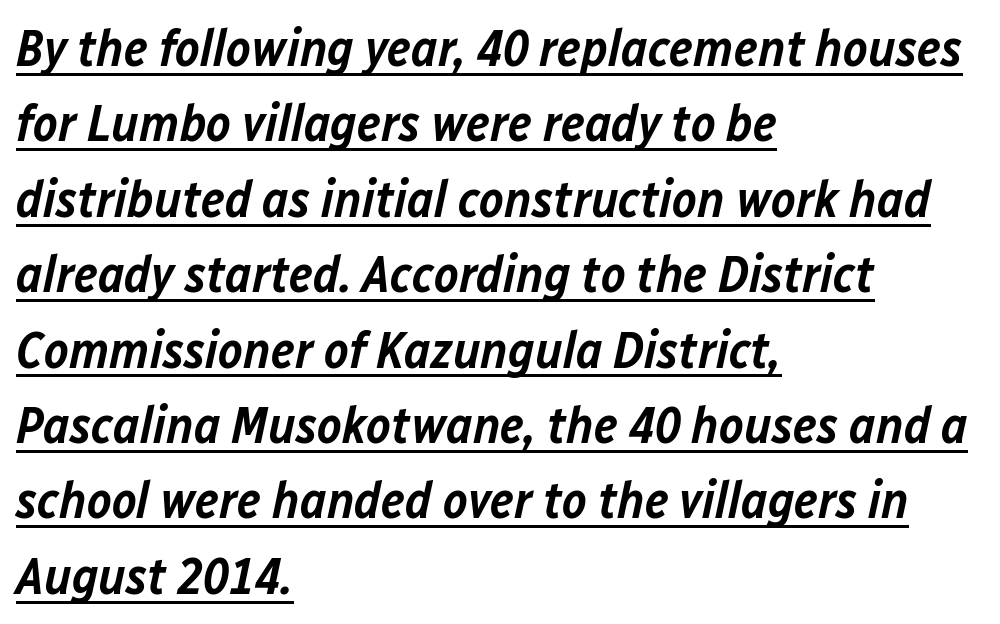
The image shows 52 px semibold type, italic (leaning right); set left-aligned, normal line spacing (1.45x), normal letter spacing, underlined; low stroke contrast and a medium x-height.
